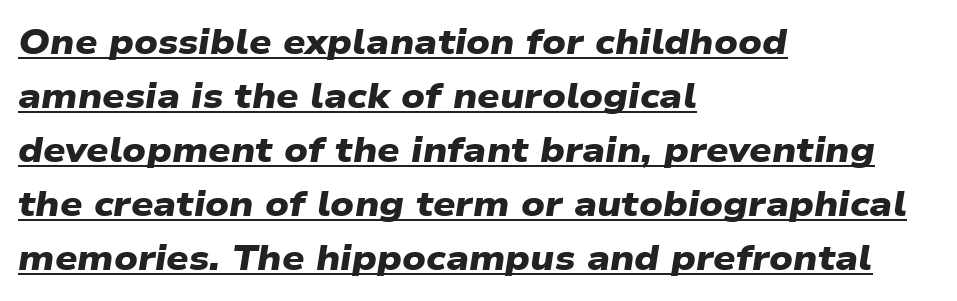
{"serif": "no", "bold": "yes", "weight": "heavy", "width": "wide", "stroke_contrast": "low", "x_height": "medium", "monospaced": "no", "underline": "yes", "align": "left", "line_spacing": "normal", "line_spacing_ratio": 1.54, "letter_spacing": "normal", "letter_spacing_em": 0.0, "glyph_px": 35}
